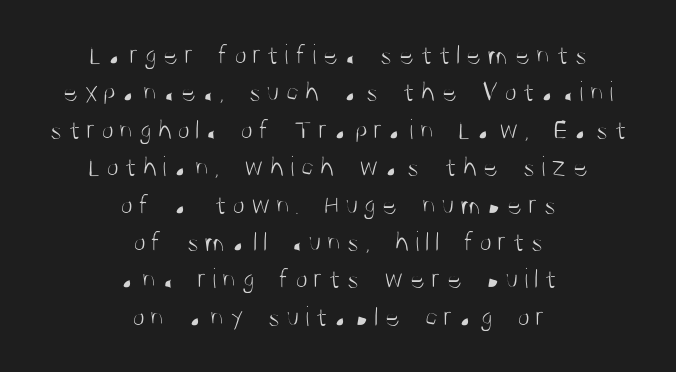
The image shows 29 px light, condensed sans-serif type, upright; set centered, normal line spacing (1.29x), not underlined; medium stroke contrast and a large x-height.
